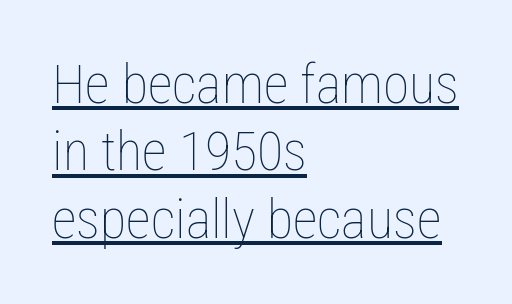
The image shows 54 px thin, condensed type, upright; set left-aligned, normal line spacing (1.25x), normal letter spacing, underlined; low stroke contrast and a medium x-height.
